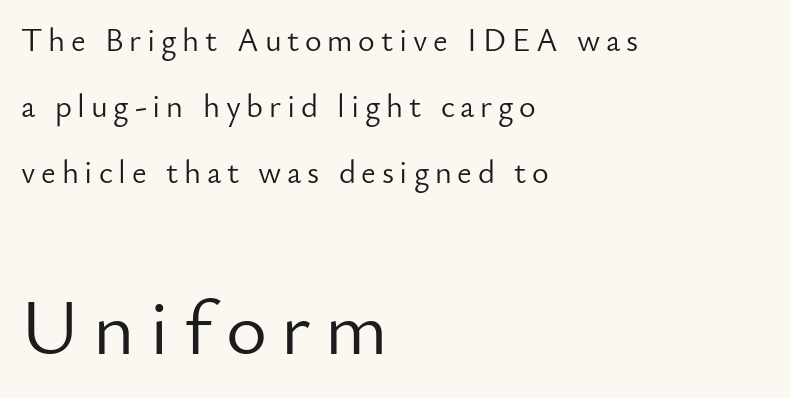
The image shows 79 px light sans-serif type, upright; set left-aligned, loose line spacing (2.06x), not underlined; the second (bottom) block is 2.47x larger; low stroke contrast and a small x-height.
